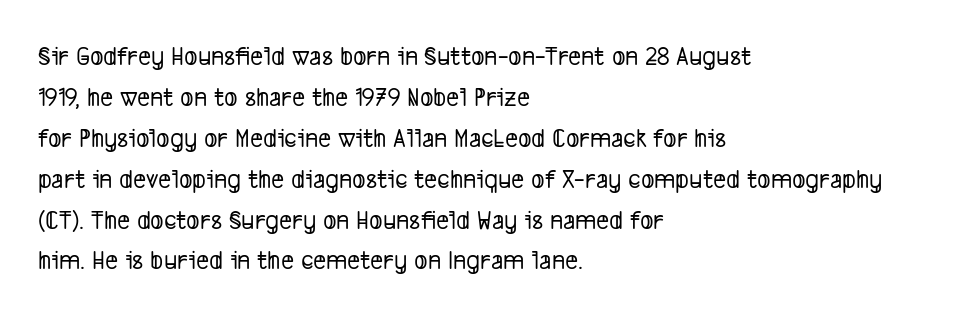
The rendering uses a moderate line-height, typical for paragraphs. Has an underline been added? It has not. Proportional: the letters do not fall into vertical columns. Check where the strokes stop: nothing finishes them off — pure sans. There is no visible air inserted between adjacent glyphs. If you drew a ruler down the left edge, every line would touch it.
